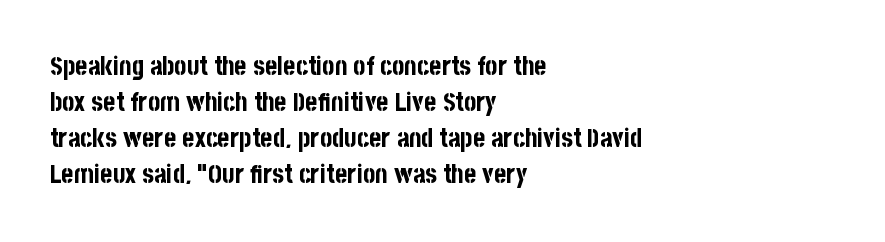
Weight: bold. Inter-character spacing is left at the font's built-in metrics. Check the space under the baseline: it is left empty. These lines sit exactly where default settings would place them. Compared with a centered layout, this one pins lines to the left instead.
